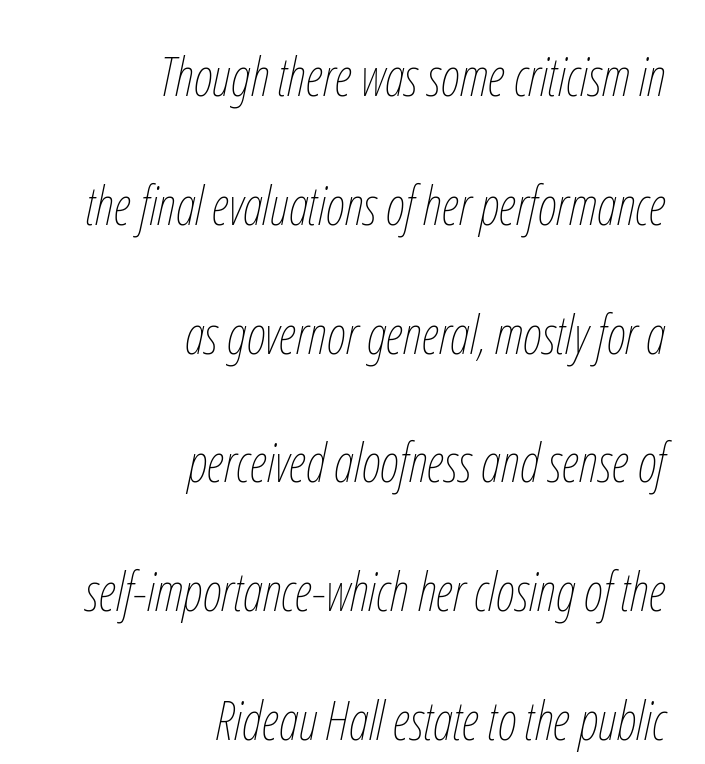
{"italic": "yes", "lean": "right", "slant_degrees": 12, "bold": "no", "weight": "thin", "width": "condensed", "stroke_contrast": "low", "x_height": "medium", "monospaced": "no", "underline": "no", "align": "right", "line_spacing": "loose", "line_spacing_ratio": 2.43, "letter_spacing": "normal", "letter_spacing_em": 0.0, "glyph_px": 53}
